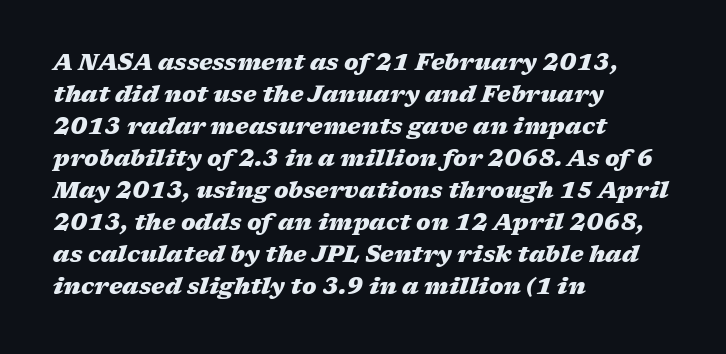
Q: Is the text bold? A: Yes.
Q: Is the text italic (slanted)? A: Yes, it leans right by about 17 degrees.
Q: Is the text underlined? A: No.
Q: How is the paragraph aligned? A: Left-aligned.
Q: Is the spacing between letters normal or unusually wide? A: Normal.
Q: Is the spacing between lines tight, normal or loose? A: Normal.
